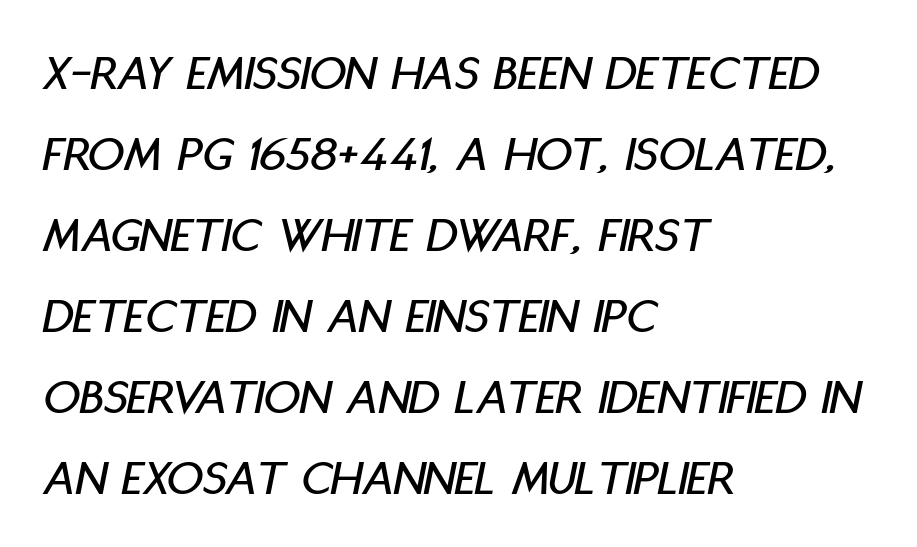
Q: Is the text italic (slanted)? A: Yes, it leans right by about 11 degrees.
Q: Is the text underlined? A: No.
Q: How is the paragraph aligned? A: Left-aligned.
Q: Is the spacing between letters normal or unusually wide? A: Normal.
Q: Is the spacing between lines tight, normal or loose? A: Normal.
Q: Width (condensed, normal, or wide)? A: Condensed.
Q: Stroke contrast? A: Low.
Q: x-height? A: Large.
Q: Monospaced? A: No.
